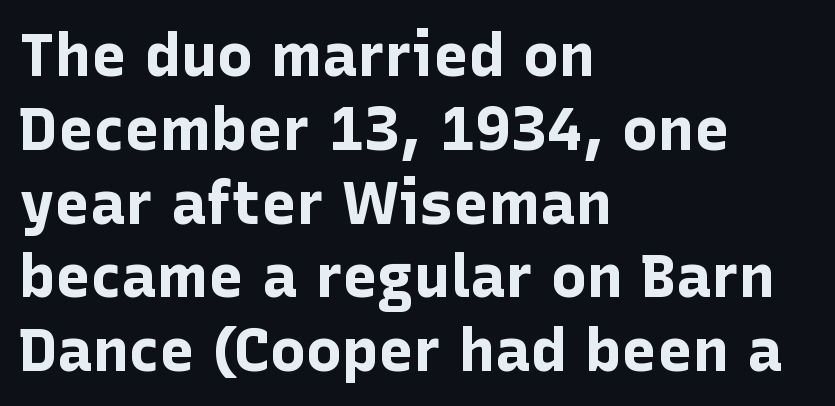
{"serif": "no", "italic": "no", "bold": "yes", "weight": "bold", "width": "normal", "stroke_contrast": "low", "x_height": "medium", "monospaced": "no", "underline": "no", "align": "left", "line_spacing_ratio": 1.23, "letter_spacing": "normal", "letter_spacing_em": 0.0, "glyph_px": 60}
